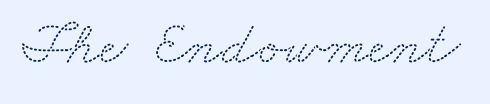
{"serif": "yes", "width": "wide", "stroke_contrast": "medium", "x_height": "small", "monospaced": "no", "underline": "no", "letter_spacing": "normal", "letter_spacing_em": 0.0, "glyph_px": 63}
